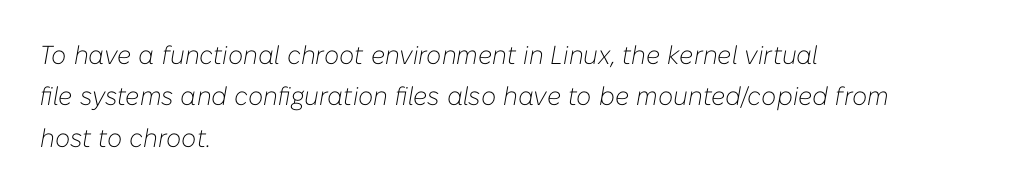
Q: Is the text bold? A: No.
Q: Is the text italic (slanted)? A: Yes, it leans right by about 10 degrees.
Q: Is the text underlined? A: No.
Q: How is the paragraph aligned? A: Left-aligned.
Q: Is the spacing between letters normal or unusually wide? A: Normal.
Q: Is the spacing between lines tight, normal or loose? A: Normal.
